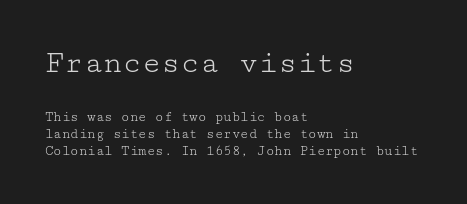
{"serif": "yes", "italic": "no", "bold": "no", "weight": "light", "width": "wide", "stroke_contrast": "low", "x_height": "medium", "underline": "no", "align": "left", "line_spacing_ratio": 1.2, "letter_spacing": "normal", "letter_spacing_em": 0.0, "larger_block": "first", "size_ratio": 2.29, "glyph_px": 32}
